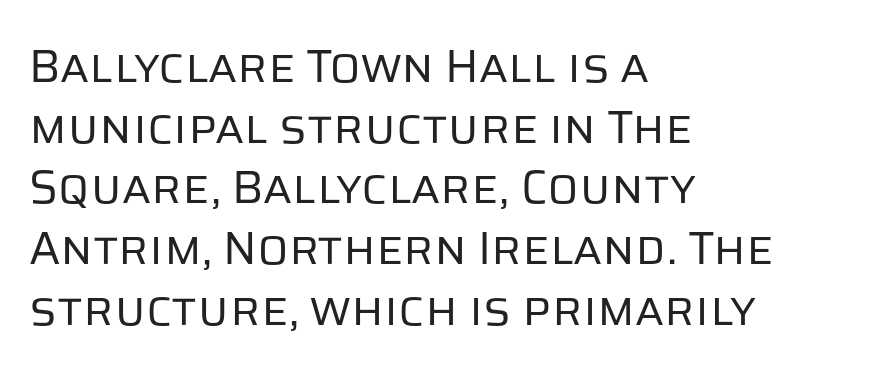
The image shows 46 px regular-weight sans-serif type, upright; set left-aligned, normal line spacing (1.32x), normal letter spacing, not underlined; low stroke contrast and a large x-height.
